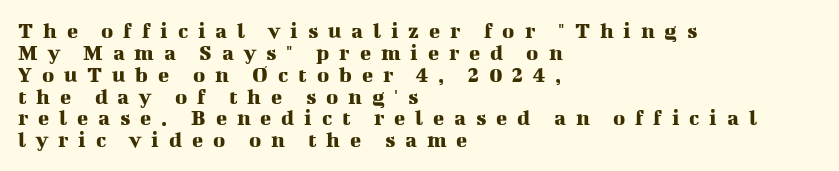
{"italic": "no", "underline": "no", "align": "left", "line_spacing": "tight", "line_spacing_ratio": 0.95, "letter_spacing": "wide", "letter_spacing_em": 0.43, "glyph_px": 23}
